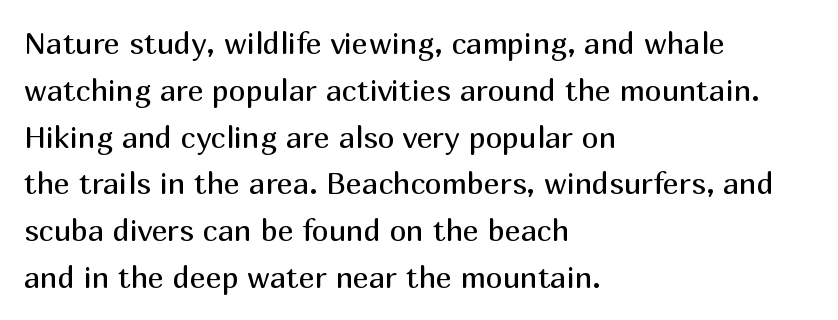
{"serif": "no", "italic": "no", "bold": "no", "weight": "regular", "width": "normal", "stroke_contrast": "medium", "x_height": "medium", "monospaced": "no", "underline": "no", "align": "left", "line_spacing": "normal", "line_spacing_ratio": 1.56, "letter_spacing": "normal", "letter_spacing_em": 0.0, "glyph_px": 30}
